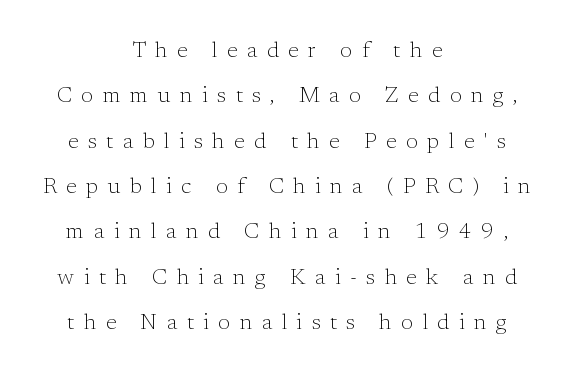
Q: Is the text bold? A: No.
Q: Is the text italic (slanted)? A: No, it is upright.
Q: Is the text underlined? A: No.
Q: How is the paragraph aligned? A: Centered.
Q: Is the spacing between letters normal or unusually wide? A: Unusually wide.
Q: Is the spacing between lines tight, normal or loose? A: Loose.
